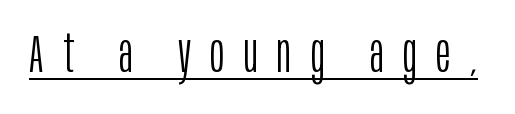
The text was rendered using a sans face with plain stroke endings. The rendering uses natural spacing where letterforms have individual widths. Descenders here cross a horizontal rule under the line. Compared with typical body copy, the letter spacing here is much looser. A roman cut, with each character standing at attention.
